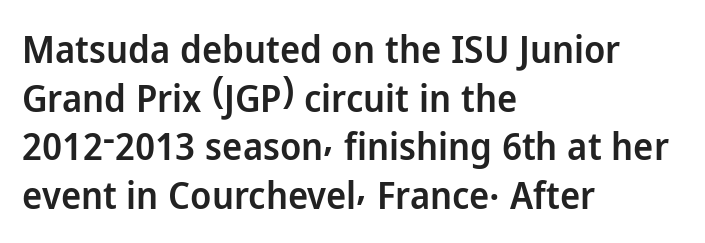
Q: Is the text bold? A: Semi-bold.
Q: Is the text italic (slanted)? A: No, it is upright.
Q: Is the typeface a serif or a sans-serif typeface? A: Sans-serif.
Q: Is the text underlined? A: No.
Q: How is the paragraph aligned? A: Left-aligned.
Q: Is the spacing between letters normal or unusually wide? A: Normal.
Q: Is the spacing between lines tight, normal or loose? A: Normal.
Q: Width (condensed, normal, or wide)? A: Normal.
Q: Stroke contrast? A: Low.
Q: x-height? A: Medium.
Q: Monospaced? A: No.
